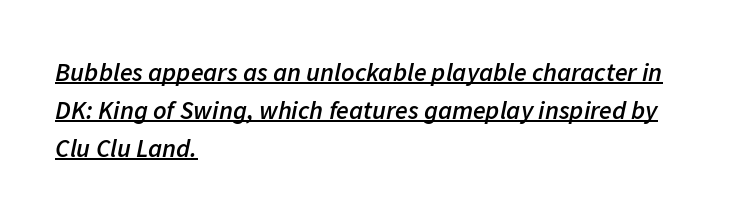
{"italic": "yes", "lean": "right", "slant_degrees": 11, "bold": "semi", "underline": "yes", "align": "left", "line_spacing": "normal", "line_spacing_ratio": 1.46, "letter_spacing": "normal", "letter_spacing_em": 0.0, "glyph_px": 26}
